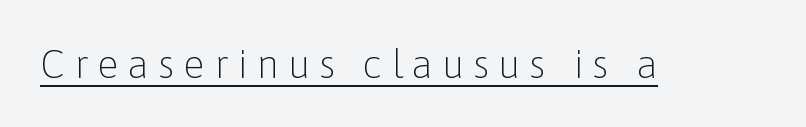
The image shows 40 px light sans-serif type, upright; set unusually wide letter spacing (+0.22 em), underlined; low stroke contrast and a medium x-height.
